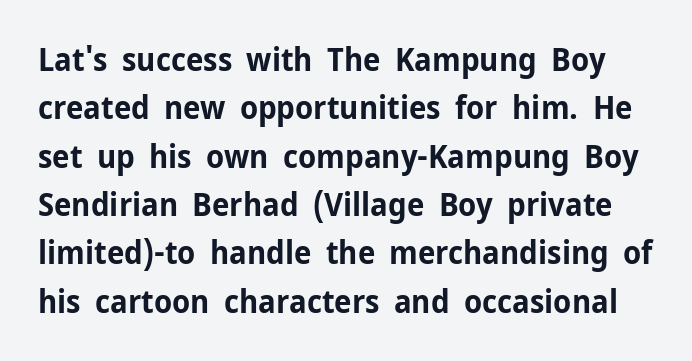
What's the leading like? Ordinary, nothing unusual. A sans-serif font was chosen for this passage. Varying glyph widths throughout — classic text-font behaviour. Has an underline been added? It has not. Typographic density is high because the face is bold. Does extra space separate the letters? No, they use regular spacing.
